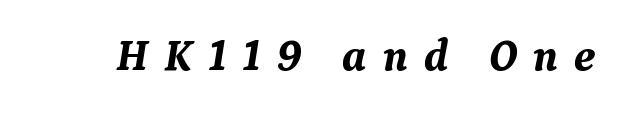
The image shows 45 px bold serif type, italic (leaning right); set unusually wide letter spacing (+0.34 em), not underlined; medium stroke contrast and a medium x-height.
